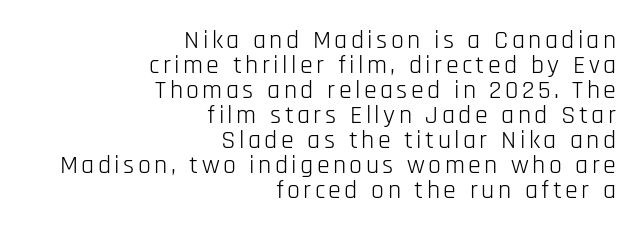
{"italic": "no", "bold": "no", "underline": "no", "align": "right", "line_spacing": "tight", "line_spacing_ratio": 0.96, "glyph_px": 26}
